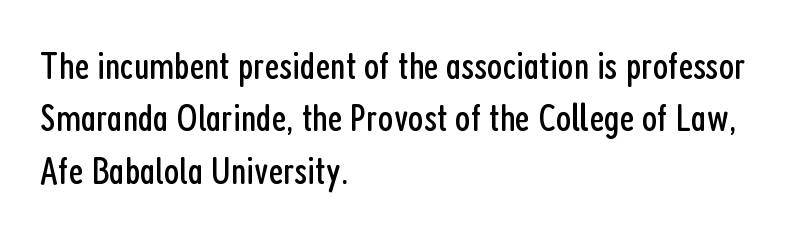
The image shows 40 px regular-weight, condensed sans-serif type, upright; set left-aligned, normal line spacing (1.31x), normal letter spacing, not underlined; low stroke contrast and a medium x-height.
